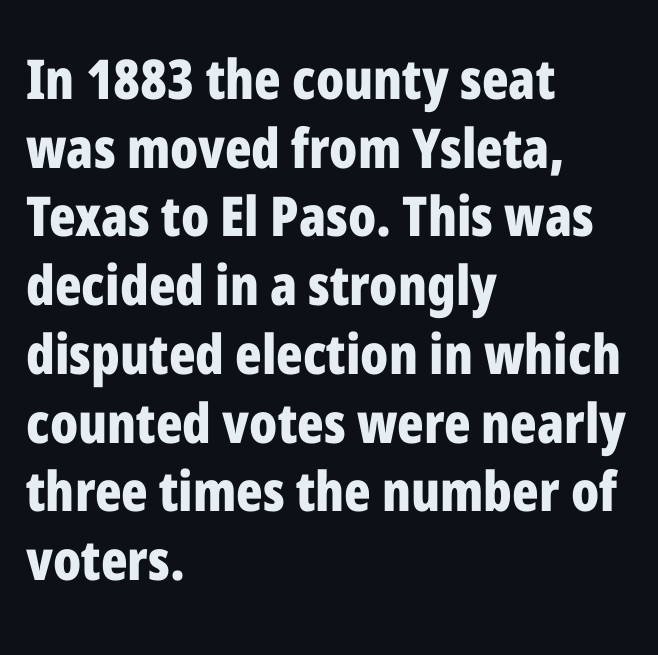
Q: Is the text bold? A: Yes.
Q: Is the text italic (slanted)? A: No, it is upright.
Q: Is the typeface a serif or a sans-serif typeface? A: Sans-serif.
Q: Is the text underlined? A: No.
Q: How is the paragraph aligned? A: Left-aligned.
Q: Is the spacing between letters normal or unusually wide? A: Normal.
Q: Is the spacing between lines tight, normal or loose? A: Normal.
Q: Width (condensed, normal, or wide)? A: Condensed.
Q: Stroke contrast? A: Low.
Q: x-height? A: Medium.
Q: Monospaced? A: No.
